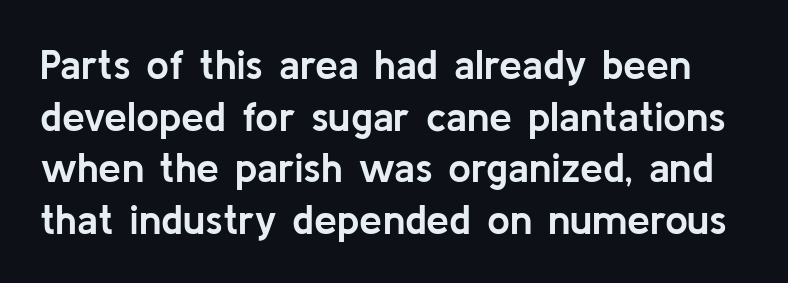
Q: Is the text bold? A: Yes.
Q: Is the text italic (slanted)? A: No, it is upright.
Q: Is the typeface a serif or a sans-serif typeface? A: Sans-serif.
Q: Is the text underlined? A: No.
Q: Is the spacing between letters normal or unusually wide? A: Normal.
Q: Is the spacing between lines tight, normal or loose? A: Normal.
Q: Width (condensed, normal, or wide)? A: Normal.
Q: Stroke contrast? A: Low.
Q: x-height? A: Medium.
Q: Monospaced? A: No.
